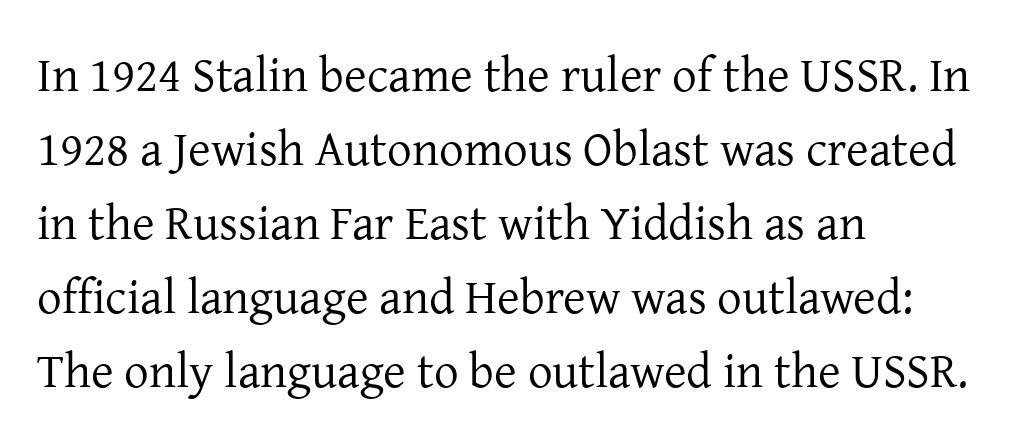
The image shows 49 px regular-weight serif type, upright; set left-aligned, normal line spacing (1.51x), normal letter spacing, not underlined; low stroke contrast and a medium x-height.
